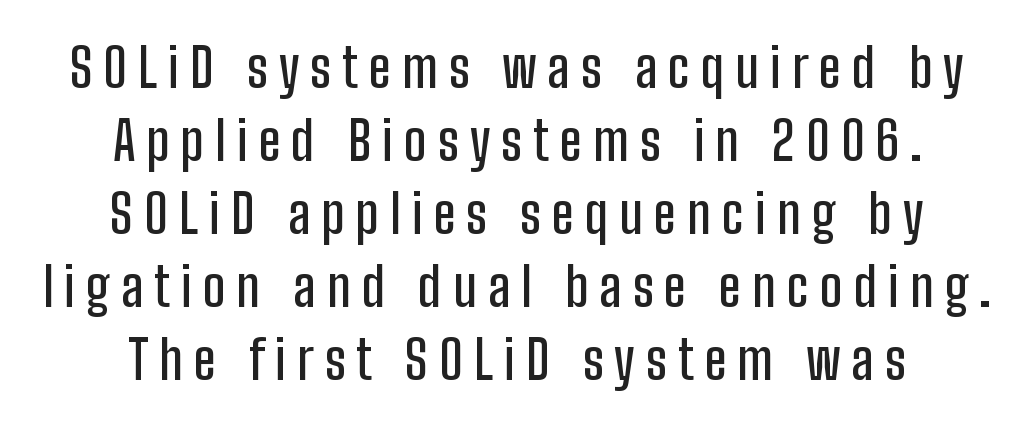
Q: Is the text italic (slanted)? A: No, it is upright.
Q: Is the typeface a serif or a sans-serif typeface? A: Sans-serif.
Q: Is the text underlined? A: No.
Q: How is the paragraph aligned? A: Centered.
Q: Is the spacing between letters normal or unusually wide? A: Unusually wide.
Q: Is the spacing between lines tight, normal or loose? A: Normal.
Q: Width (condensed, normal, or wide)? A: Condensed.
Q: Stroke contrast? A: Low.
Q: x-height? A: Medium.
Q: Monospaced? A: No.
